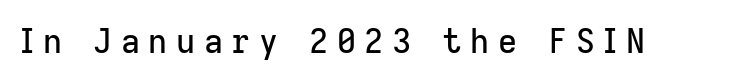
The face used here is rendered with a markedly widened letterfit. Do the letters lean? They stand straight. No feet cap the strokes, marking this as sans-serif type. A clean baseline with only descenders dipping below it. Varying glyph widths throughout — classic text-font behaviour.
